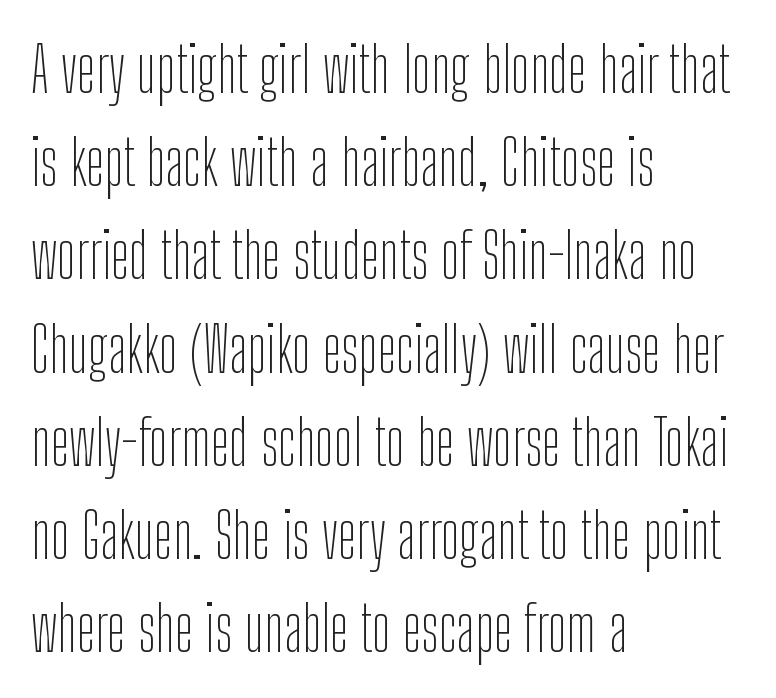
{"serif": "no", "italic": "no", "bold": "no", "weight": "thin", "width": "condensed", "stroke_contrast": "low", "x_height": "medium", "monospaced": "no", "underline": "no", "align": "left", "line_spacing": "normal", "line_spacing_ratio": 1.48, "letter_spacing": "normal", "letter_spacing_em": 0.0, "glyph_px": 63}
